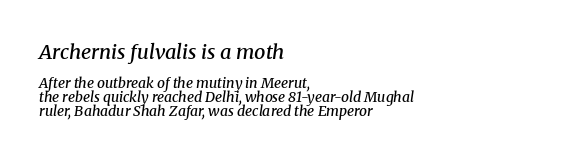
The image shows 20 px text type, italic (leaning right); set left-aligned, tight line spacing (0.97x), normal letter spacing, not underlined; the first (top) block is 1.43x larger.
